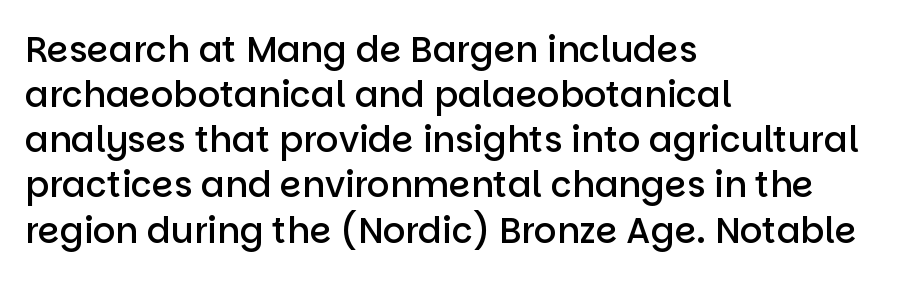
Q: Is the text bold? A: Semi-bold.
Q: Is the text italic (slanted)? A: No, it is upright.
Q: Is the typeface a serif or a sans-serif typeface? A: Sans-serif.
Q: Is the text underlined? A: No.
Q: How is the paragraph aligned? A: Left-aligned.
Q: Is the spacing between letters normal or unusually wide? A: Normal.
Q: Is the spacing between lines tight, normal or loose? A: Normal.
Q: Width (condensed, normal, or wide)? A: Normal.
Q: Stroke contrast? A: Low.
Q: x-height? A: Large.
Q: Monospaced? A: No.
